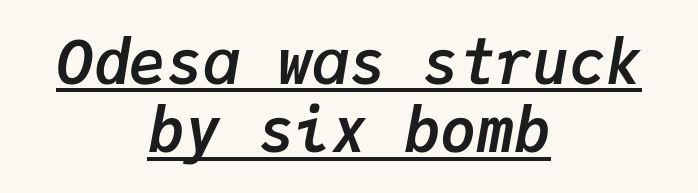
{"italic": "yes", "lean": "right", "slant_degrees": 9, "bold": "yes", "weight": "semibold", "width": "normal", "stroke_contrast": "low", "x_height": "medium", "monospaced": "yes", "underline": "yes", "align": "center", "line_spacing": "tight", "line_spacing_ratio": 1.12, "letter_spacing": "normal", "letter_spacing_em": 0.0, "glyph_px": 61}
